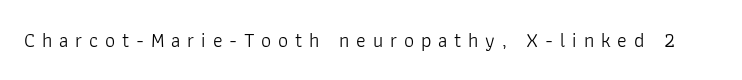
{"italic": "no", "bold": "no", "underline": "no", "letter_spacing": "wide", "letter_spacing_em": 0.34, "glyph_px": 20}
